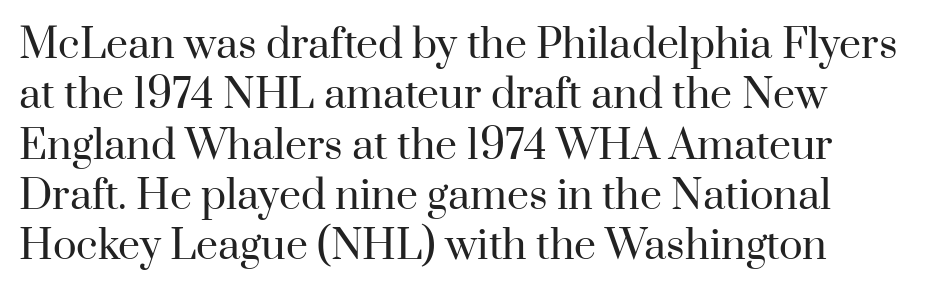
No chunkiness to these letters — they're not bold. The type sits square on the baseline with zero lean. The rendering shows small feet on the letterforms — a serif design. Evenly set lines give the paragraph a standard silhouette.
